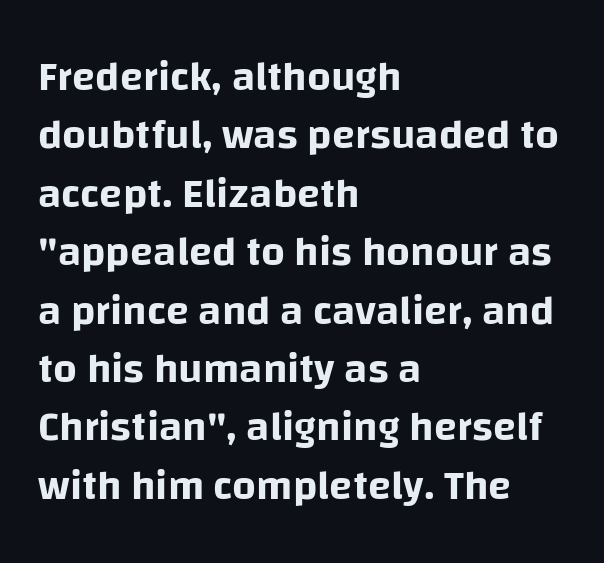
Q: Is the text italic (slanted)? A: No, it is upright.
Q: Is the typeface a serif or a sans-serif typeface? A: Sans-serif.
Q: Is the text underlined? A: No.
Q: How is the paragraph aligned? A: Left-aligned.
Q: Is the spacing between letters normal or unusually wide? A: Normal.
Q: Is the spacing between lines tight, normal or loose? A: Normal.
Q: Width (condensed, normal, or wide)? A: Normal.
Q: Stroke contrast? A: Low.
Q: x-height? A: Large.
Q: Monospaced? A: No.
